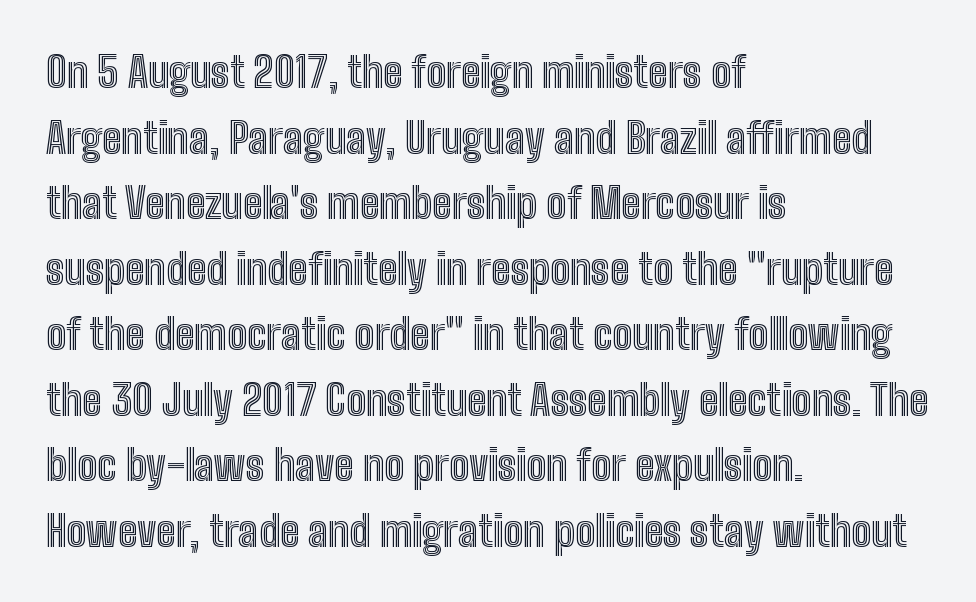
{"italic": "no", "width": "condensed", "x_height": "medium", "monospaced": "no", "underline": "no", "align": "left", "line_spacing": "normal", "line_spacing_ratio": 1.56, "letter_spacing": "normal", "letter_spacing_em": 0.0, "glyph_px": 42}
